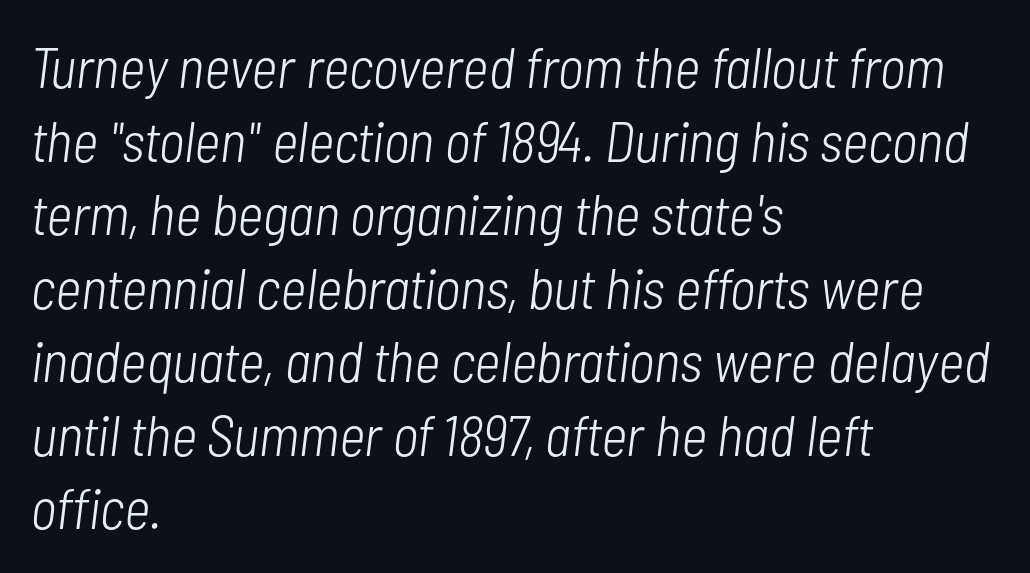
The image shows 57 px light, condensed type, italic (leaning right); set left-aligned, normal line spacing (1.29x), normal letter spacing, not underlined; low stroke contrast and a medium x-height.
